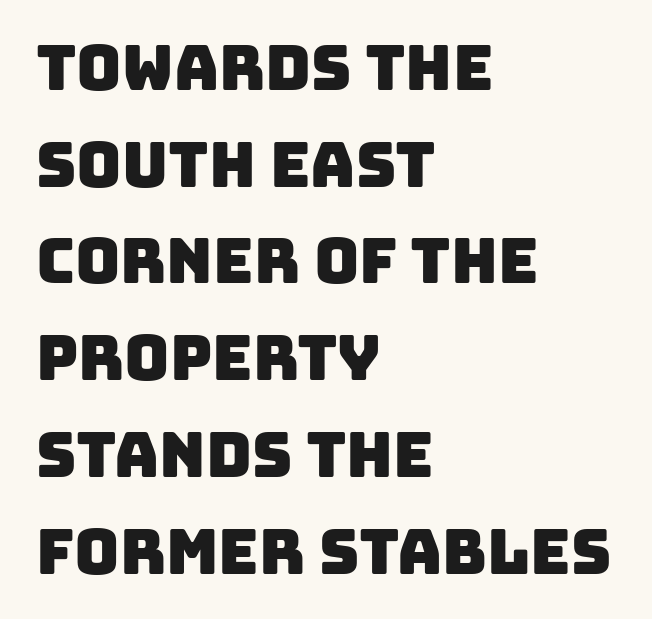
Q: Is the typeface a serif or a sans-serif typeface? A: Sans-serif.
Q: Is the text underlined? A: No.
Q: How is the paragraph aligned? A: Left-aligned.
Q: Is the spacing between letters normal or unusually wide? A: Normal.
Q: Is the spacing between lines tight, normal or loose? A: Normal.
Q: Width (condensed, normal, or wide)? A: Normal.
Q: Stroke contrast? A: Low.
Q: x-height? A: Large.
Q: Monospaced? A: No.
